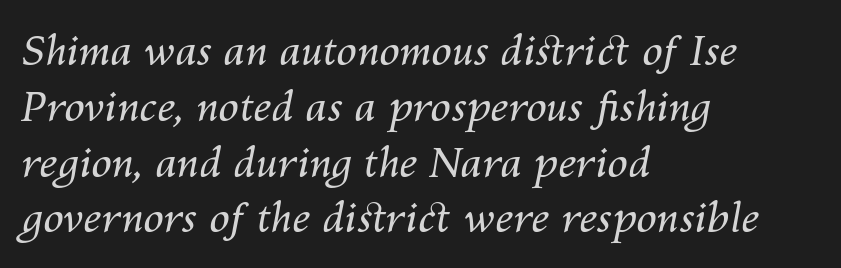
Is the block centered? No — it sits flush against the left margin. Rows of type keep a routine distance in the vertical direction. An italicized treatment has been applied to the whole sample. Think of a printed novel: that variable character pitch is what you see here. Is the letter spacing exaggerated? No — it looks like the ordinary default.
